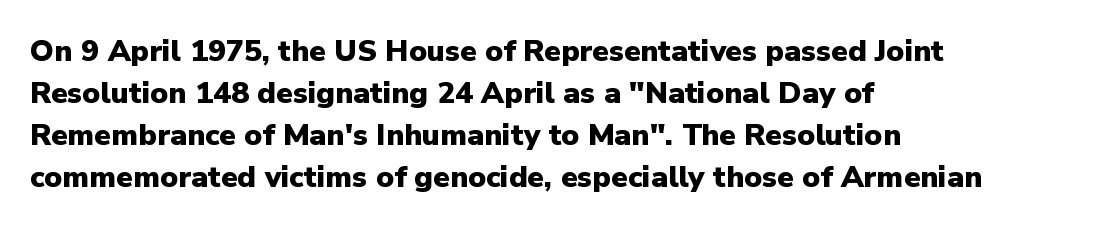
Q: Is the text bold? A: Yes.
Q: Is the text italic (slanted)? A: No, it is upright.
Q: Is the typeface a serif or a sans-serif typeface? A: Sans-serif.
Q: Is the text underlined? A: No.
Q: How is the paragraph aligned? A: Left-aligned.
Q: Is the spacing between letters normal or unusually wide? A: Normal.
Q: Is the spacing between lines tight, normal or loose? A: Normal.
Q: Width (condensed, normal, or wide)? A: Normal.
Q: Stroke contrast? A: Low.
Q: x-height? A: Medium.
Q: Monospaced? A: No.
